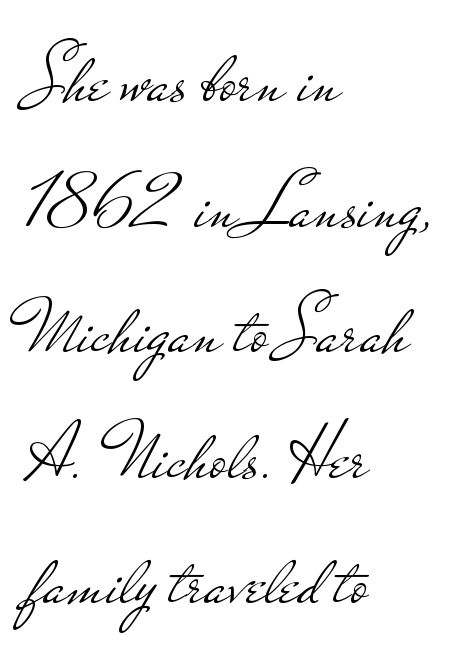
The image shows 79 px light, wide sans-serif type; set left-aligned, normal line spacing (1.59x), normal letter spacing, not underlined; low stroke contrast and a small x-height.
